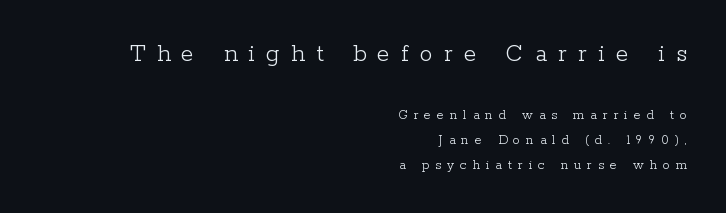
Q: Is the text bold? A: No.
Q: Is the text italic (slanted)? A: No, it is upright.
Q: Is the text underlined? A: No.
Q: How is the paragraph aligned? A: Right-aligned.
Q: Is the spacing between letters normal or unusually wide? A: Unusually wide.
Q: Which block of text is set in a larger size, the first (top) or the second (bottom)? A: The first (top) one.
